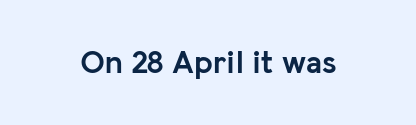
Q: Is the text bold? A: Yes.
Q: Is the text italic (slanted)? A: No, it is upright.
Q: Is the typeface a serif or a sans-serif typeface? A: Sans-serif.
Q: Is the text underlined? A: No.
Q: Is the spacing between letters normal or unusually wide? A: Normal.
Q: Width (condensed, normal, or wide)? A: Normal.
Q: Stroke contrast? A: Low.
Q: x-height? A: Medium.
Q: Monospaced? A: No.
